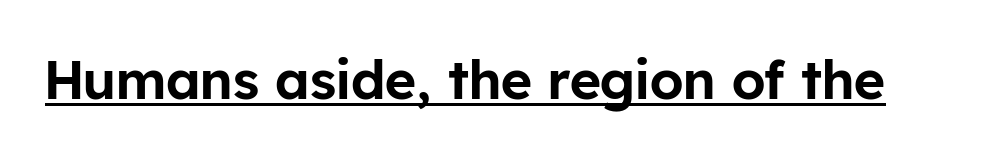
Q: Is the text italic (slanted)? A: No, it is upright.
Q: Is the typeface a serif or a sans-serif typeface? A: Sans-serif.
Q: Is the text underlined? A: Yes.
Q: Is the spacing between letters normal or unusually wide? A: Normal.
Q: Width (condensed, normal, or wide)? A: Normal.
Q: Stroke contrast? A: Low.
Q: x-height? A: Medium.
Q: Monospaced? A: No.
